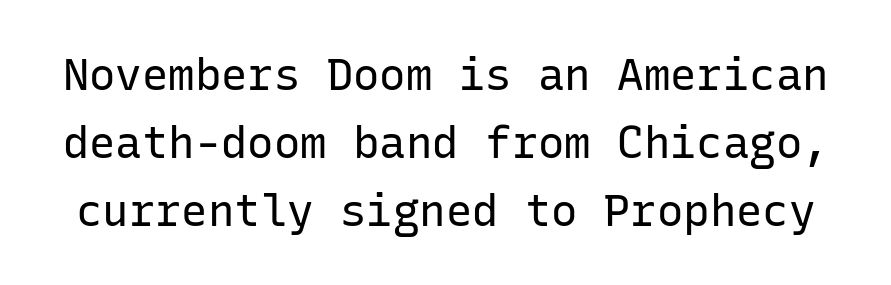
{"serif": "no", "italic": "no", "bold": "no", "weight": "regular", "width": "normal", "stroke_contrast": "low", "x_height": "medium", "monospaced": "yes", "underline": "no", "line_spacing": "normal", "line_spacing_ratio": 1.54, "letter_spacing": "normal", "letter_spacing_em": 0.0, "glyph_px": 44}
